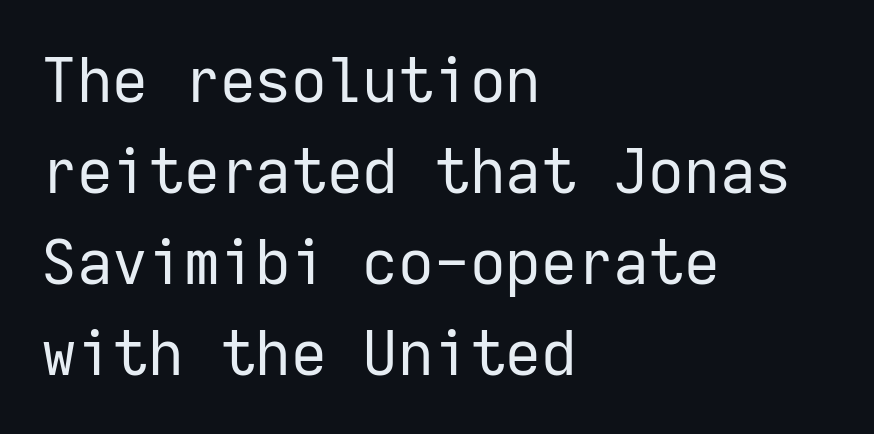
Q: Is the text bold? A: No.
Q: Is the text italic (slanted)? A: No, it is upright.
Q: Is the typeface a serif or a sans-serif typeface? A: Sans-serif.
Q: Is the text underlined? A: No.
Q: How is the paragraph aligned? A: Left-aligned.
Q: Is the spacing between letters normal or unusually wide? A: Normal.
Q: Is the spacing between lines tight, normal or loose? A: Normal.
Q: Width (condensed, normal, or wide)? A: Normal.
Q: Stroke contrast? A: Low.
Q: x-height? A: Medium.
Q: Monospaced? A: Yes.
